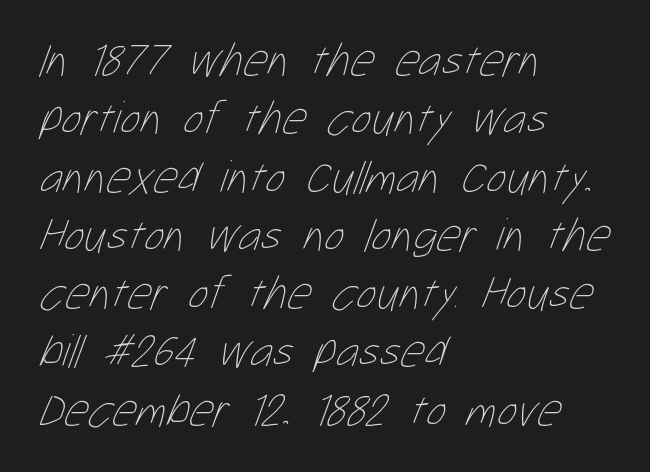
{"bold": "no", "weight": "thin", "width": "condensed", "stroke_contrast": "low", "x_height": "medium", "monospaced": "no", "underline": "no", "align": "left", "line_spacing_ratio": 1.24, "letter_spacing": "normal", "letter_spacing_em": 0.0, "glyph_px": 47}
